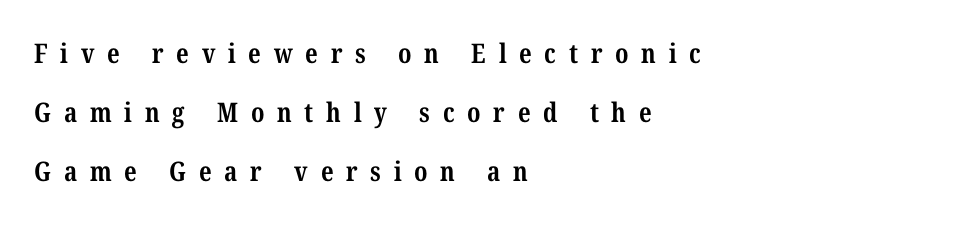
The type is letterspaced generously, with wide tracking. The baseline area is clear. Strokes here are thick enough to call this a true bold. If you drew a ruler down the left edge, every line would touch it. One glance says open: line gaps are wider than usual.
